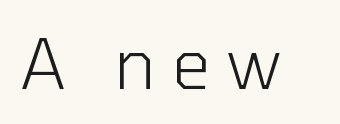
{"serif": "no", "italic": "no", "bold": "no", "weight": "light", "width": "normal", "stroke_contrast": "low", "x_height": "medium", "monospaced": "no", "underline": "no", "letter_spacing": "wide", "letter_spacing_em": 0.24, "glyph_px": 68}
